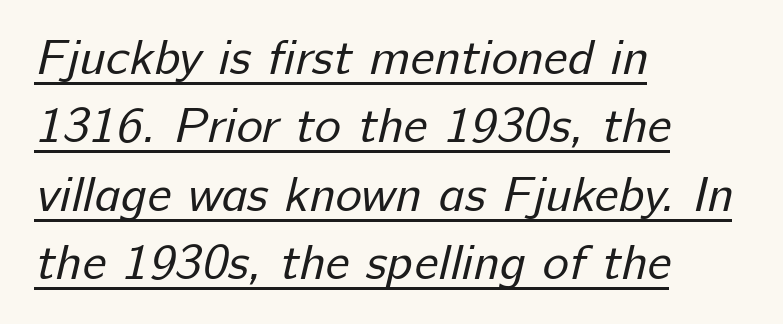
Leftover space on each line is placed entirely after the last word. The letters advance in unequal steps, a hallmark of proportional type. Here the glyphs are tracked normally, forming tight word shapes. This sample carries an underscore along the baseline area. Note: no serifs on the glyphs. The passage shown is not bold in any degree.
